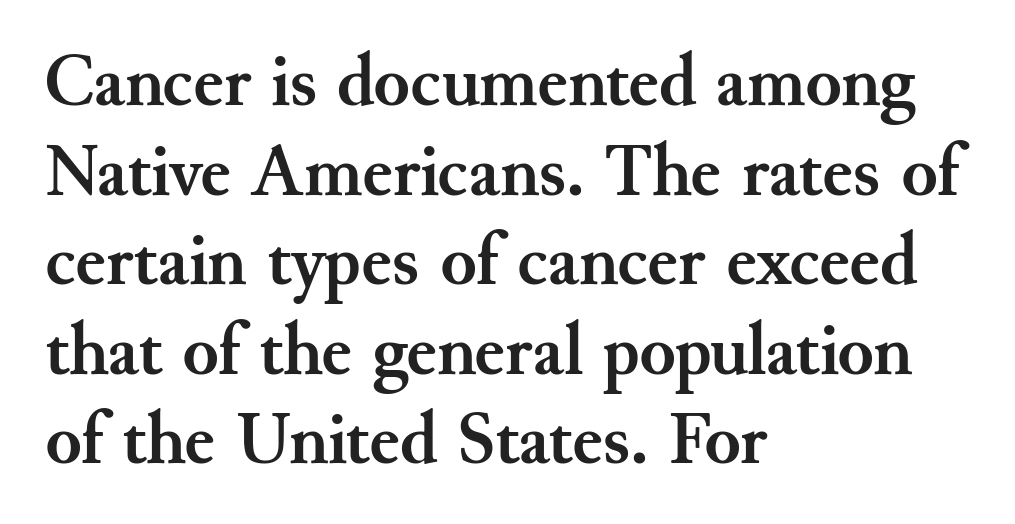
{"serif": "yes", "italic": "no", "bold": "yes", "weight": "semibold", "width": "normal", "stroke_contrast": "medium", "x_height": "small", "monospaced": "no", "underline": "no", "align": "left", "line_spacing_ratio": 1.21, "letter_spacing": "normal", "letter_spacing_em": 0.0, "glyph_px": 74}
